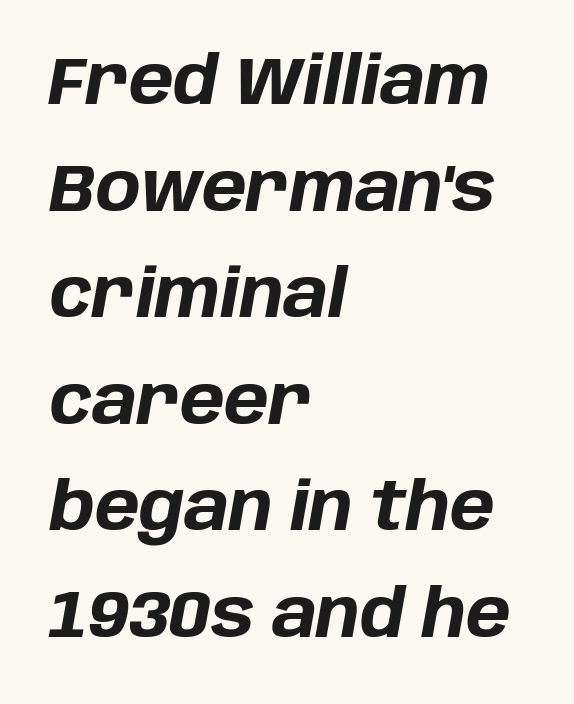
The image shows 67 px bold type, italic (leaning right); set left-aligned, normal line spacing (1.59x), normal letter spacing, not underlined; low stroke contrast and a large x-height.
